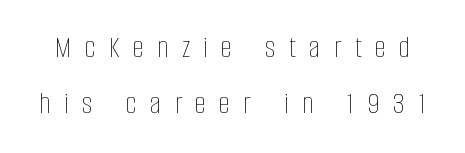
How are the letters spaced? Widely, with obvious added tracking. Is the stroke heavy? The answer is a plain regular-or-lighter. The passage shown is typed in a proportional face where columns would drift. A bare baseline throughout the passage. The lettering holds an erect, upright posture throughout.
